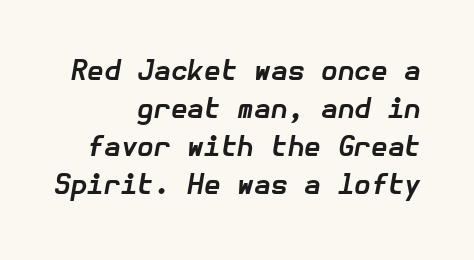
{"italic": "yes", "lean": "right", "slant_degrees": 10, "bold": "yes", "underline": "no", "align": "right", "line_spacing": "normal", "line_spacing_ratio": 1.41, "letter_spacing": "normal", "letter_spacing_em": 0.0, "glyph_px": 27}
